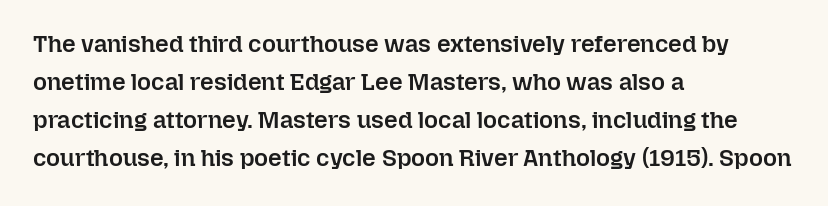
{"italic": "no", "bold": "semi", "underline": "no", "align": "left", "line_spacing": "normal", "line_spacing_ratio": 1.59, "letter_spacing": "normal", "letter_spacing_em": 0.0, "glyph_px": 24}
